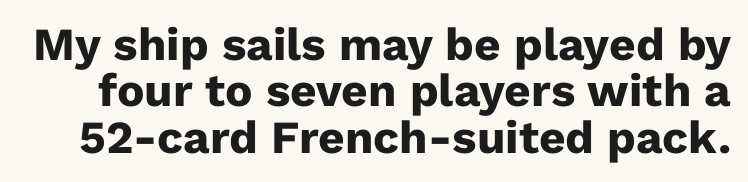
The image shows 46 px heavy sans-serif type, upright; set tight line spacing (1.01x), normal letter spacing, not underlined; low stroke contrast and a medium x-height.
